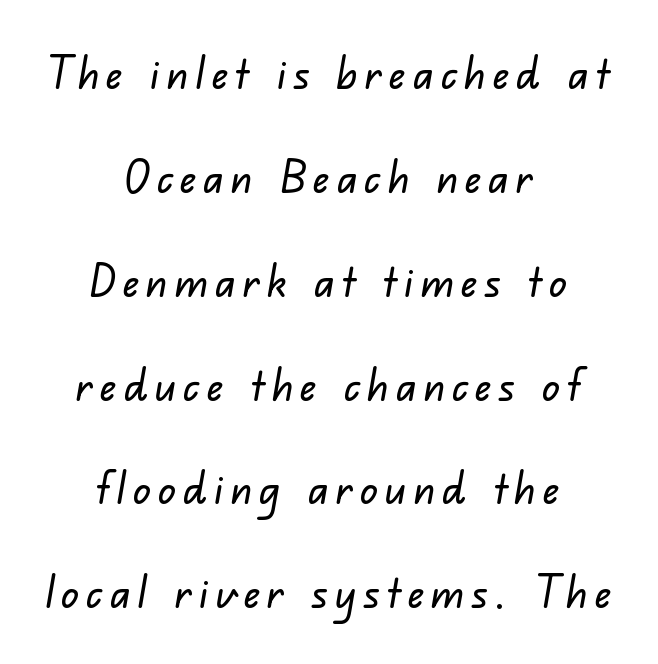
{"serif": "no", "width": "normal", "stroke_contrast": "low", "x_height": "small", "monospaced": "no", "underline": "no", "align": "center", "line_spacing": "loose", "line_spacing_ratio": 2.36, "glyph_px": 44}
